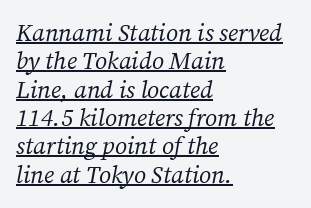
{"italic": "yes", "lean": "right", "slant_degrees": 12, "bold": "no", "underline": "yes", "align": "left", "line_spacing_ratio": 1.18, "letter_spacing": "normal", "letter_spacing_em": 0.0, "glyph_px": 24}
